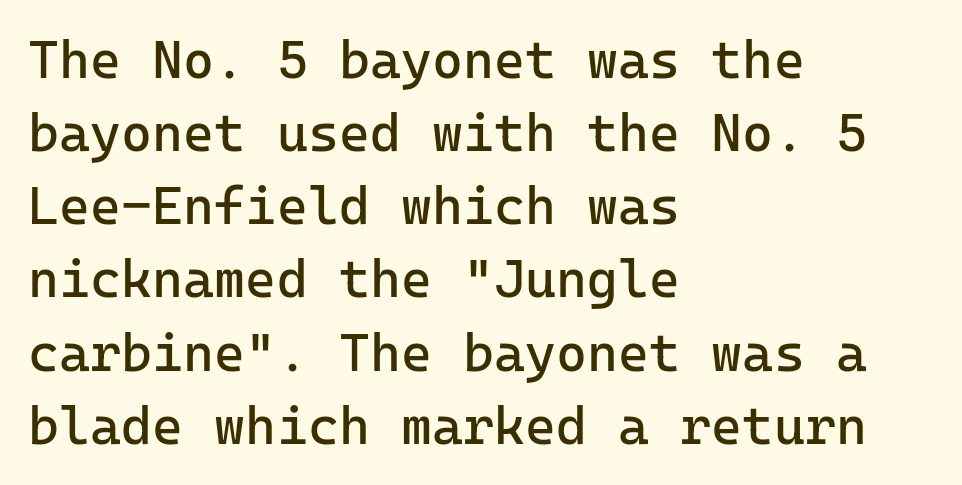
Q: Is the text bold? A: No.
Q: Is the text italic (slanted)? A: No, it is upright.
Q: Is the typeface a serif or a sans-serif typeface? A: Sans-serif.
Q: Is the text underlined? A: No.
Q: How is the paragraph aligned? A: Left-aligned.
Q: Is the spacing between letters normal or unusually wide? A: Normal.
Q: Is the spacing between lines tight, normal or loose? A: Normal.
Q: Width (condensed, normal, or wide)? A: Normal.
Q: Stroke contrast? A: Low.
Q: x-height? A: Medium.
